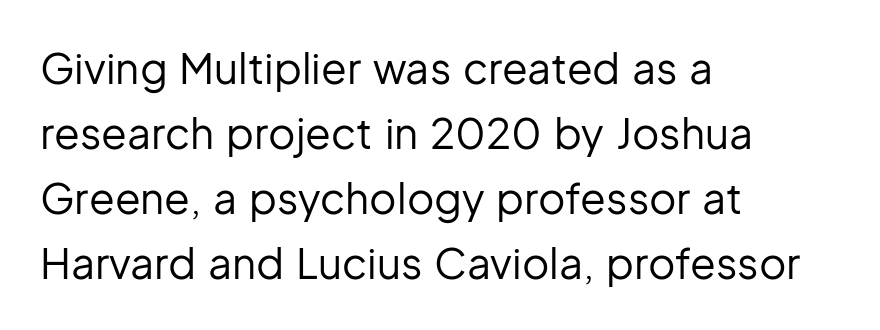
{"serif": "no", "italic": "no", "bold": "no", "weight": "regular", "width": "normal", "stroke_contrast": "low", "x_height": "medium", "monospaced": "no", "underline": "no", "align": "left", "line_spacing": "normal", "line_spacing_ratio": 1.55, "letter_spacing": "normal", "letter_spacing_em": 0.0, "glyph_px": 42}
